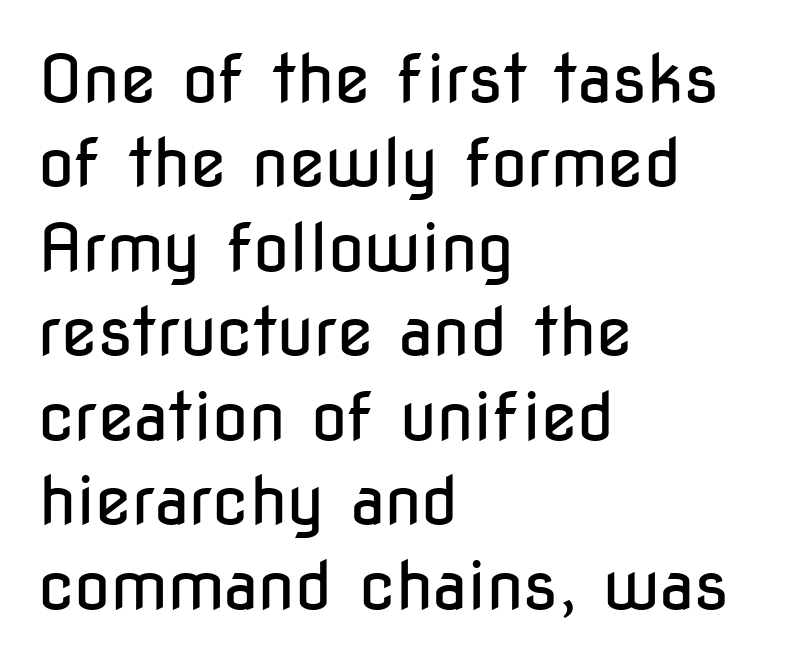
Q: Is the text bold? A: No.
Q: Is the text italic (slanted)? A: No, it is upright.
Q: Is the typeface a serif or a sans-serif typeface? A: Sans-serif.
Q: Is the text underlined? A: No.
Q: How is the paragraph aligned? A: Left-aligned.
Q: Is the spacing between letters normal or unusually wide? A: Normal.
Q: Is the spacing between lines tight, normal or loose? A: Normal.
Q: Width (condensed, normal, or wide)? A: Condensed.
Q: Stroke contrast? A: Low.
Q: x-height? A: Medium.
Q: Monospaced? A: No.
